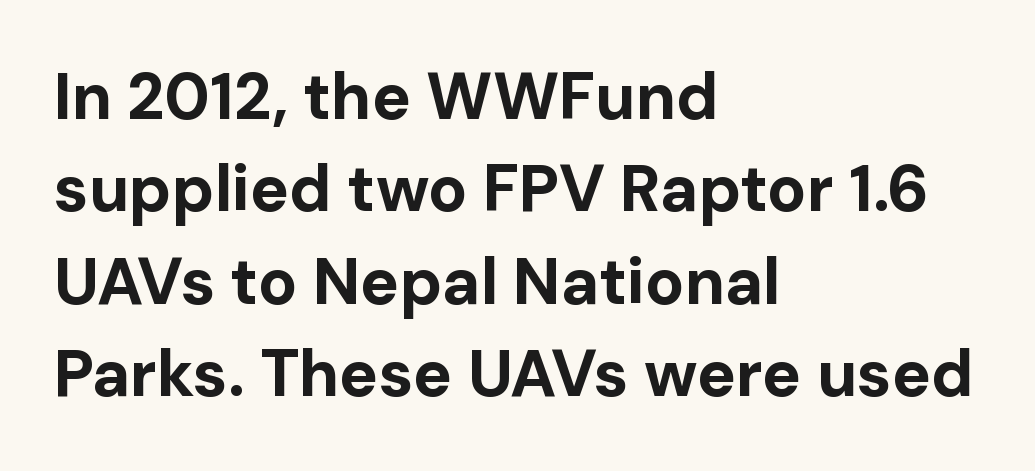
Q: Is the text bold? A: Yes.
Q: Is the text italic (slanted)? A: No, it is upright.
Q: Is the typeface a serif or a sans-serif typeface? A: Sans-serif.
Q: Is the text underlined? A: No.
Q: How is the paragraph aligned? A: Left-aligned.
Q: Is the spacing between letters normal or unusually wide? A: Normal.
Q: Is the spacing between lines tight, normal or loose? A: Normal.
Q: Width (condensed, normal, or wide)? A: Normal.
Q: Stroke contrast? A: Low.
Q: x-height? A: Medium.
Q: Monospaced? A: No.
